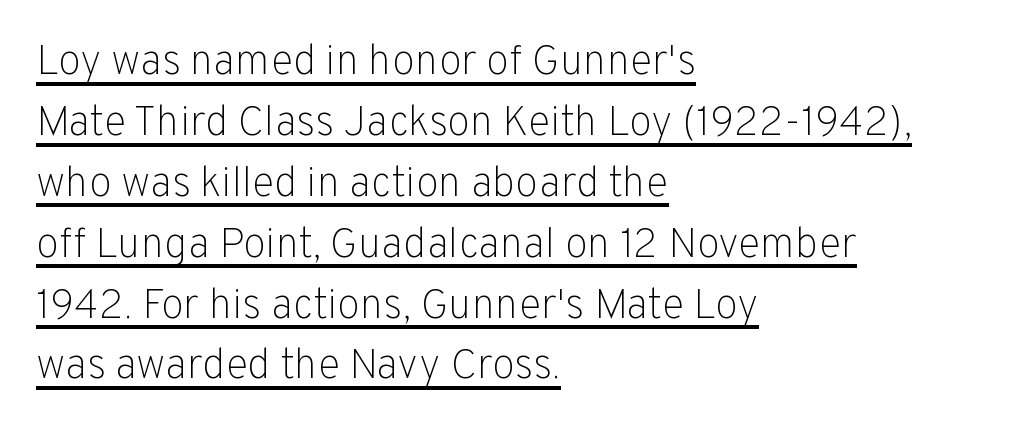
Is this a fixed-width face? No — the glyphs have proportional, varying widths. In terms of leading, this rendering sits right in the middle. Regarding serifs, this sample does without them. Look at the tracking — it's just the regular setting, nothing added. The rendered words wear a rule along their underside.
